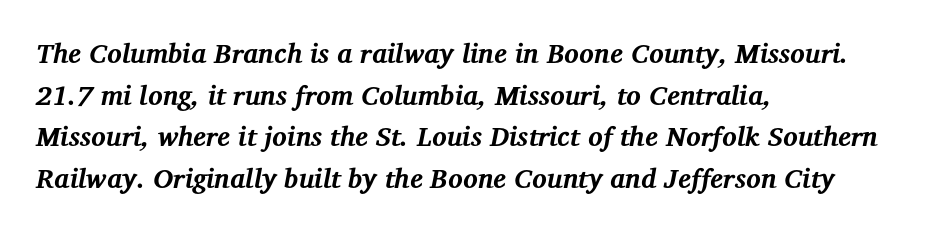
Students, this is bold: see how much ink each stroke carries. Is the type slanted? Yes — the strokes lean at a clear angle. Typeset ragged right — the left edge is the straight one. Rows of type keep a routine distance in the vertical direction. The passage shown is not underscored anywhere.
